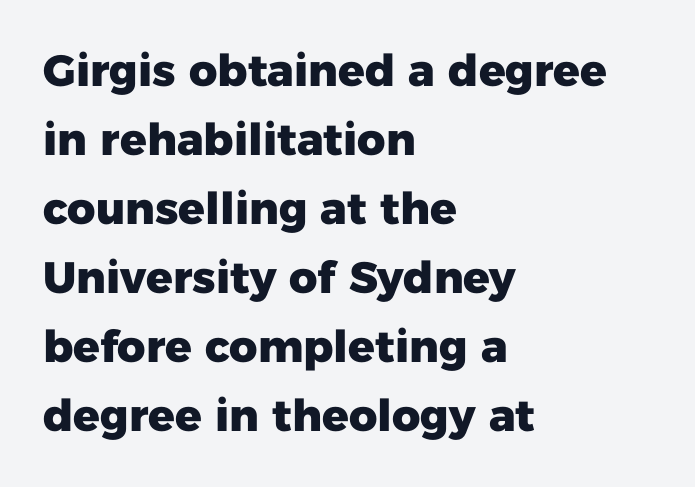
The image shows 44 px heavy sans-serif type, upright; set left-aligned, normal line spacing (1.57x), normal letter spacing, not underlined; low stroke contrast and a medium x-height.
